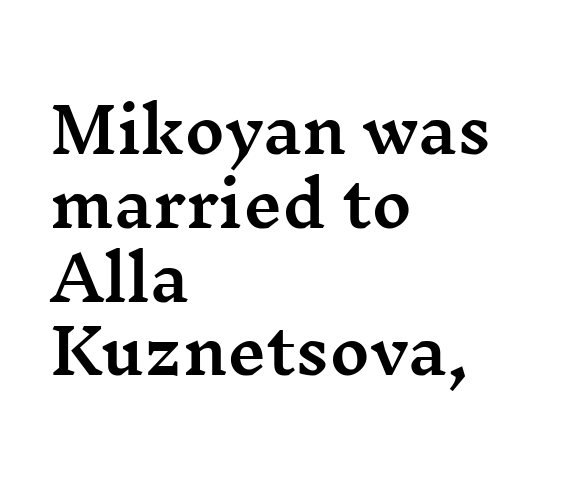
{"serif": "yes", "italic": "no", "width": "wide", "stroke_contrast": "medium", "x_height": "medium", "monospaced": "no", "underline": "no", "align": "left", "line_spacing_ratio": 1.21, "letter_spacing": "normal", "letter_spacing_em": 0.0, "glyph_px": 61}
